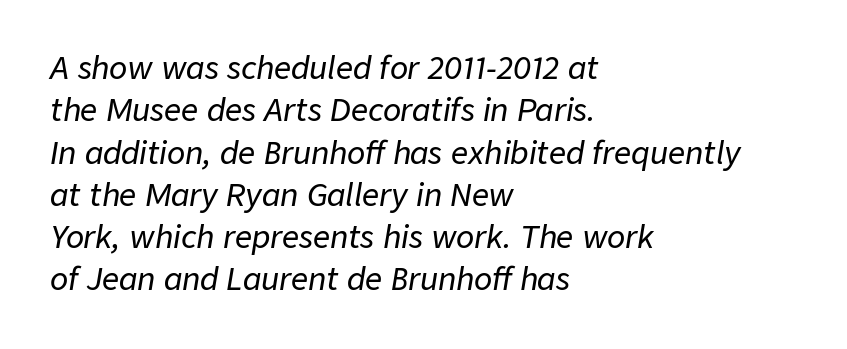
The image shows 30 px text type, italic (leaning right); set left-aligned, normal line spacing (1.41x), normal letter spacing, not underlined; low stroke contrast and a medium x-height.
